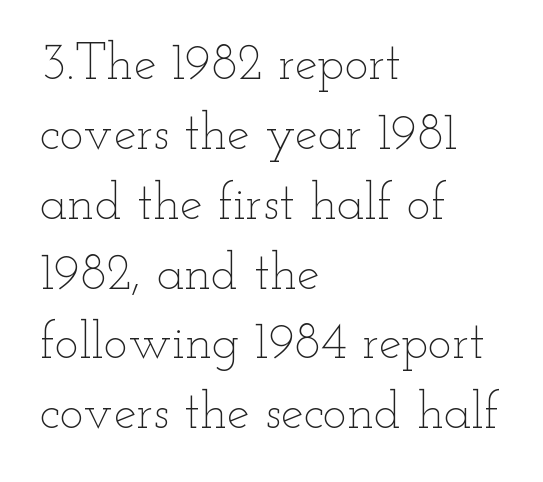
The image shows 51 px thin, wide type, upright; set left-aligned, normal line spacing (1.37x), normal letter spacing, not underlined; low stroke contrast and a small x-height.
